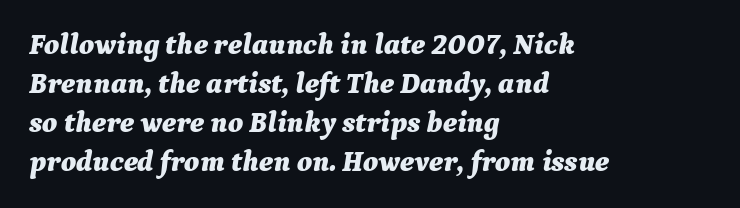
The image shows 29 px bold type, italic (leaning right); set left-aligned, normal line spacing (1.34x), normal letter spacing, not underlined; medium stroke contrast and a medium x-height.
